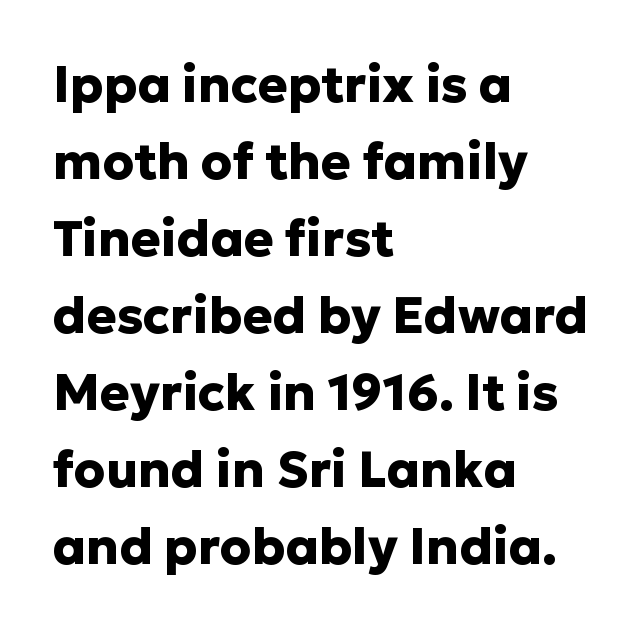
{"serif": "no", "italic": "no", "bold": "yes", "weight": "heavy", "width": "normal", "stroke_contrast": "low", "x_height": "medium", "monospaced": "no", "underline": "no", "align": "left", "line_spacing": "normal", "line_spacing_ratio": 1.54, "letter_spacing": "normal", "letter_spacing_em": 0.0, "glyph_px": 50}
